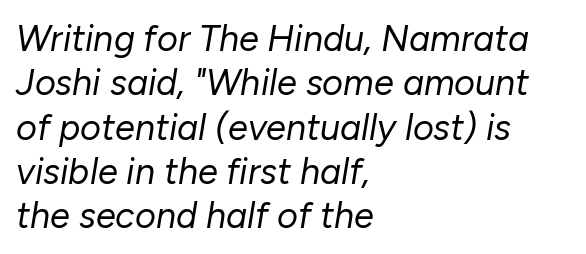
Weight class: somewhere from thin through regular. No extra tracking has been applied to these lines. The specimen omits any rule beneath the text block's lines. Looks like regular typesetting: each glyph gets only the width it needs. The lines in this sample share a left origin and differ only in where they stop. The face used here has a pronounced slope to its letters.
